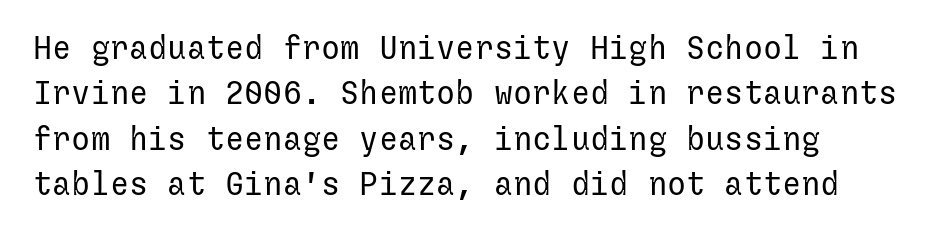
Descender tails drop into unmarked territory. The passage shown is not bold in any degree. Tracking here is standard; glyphs follow each other at the usual distance. If you measured baseline to baseline, you'd find a middling distance. The letters stand straight up with perfectly vertical stems.
